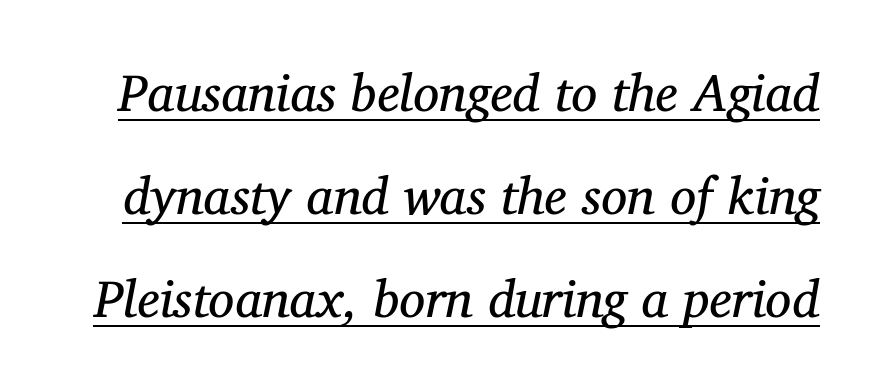
The image shows 52 px regular-weight serif type, italic (leaning right); set loose line spacing (1.98x), normal letter spacing, underlined; medium stroke contrast and a medium x-height.
